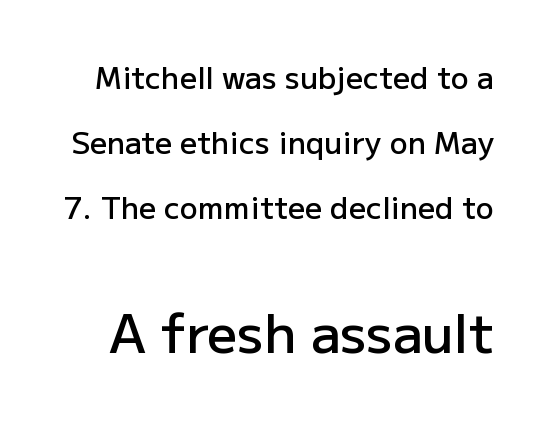
{"serif": "no", "italic": "no", "bold": "semi", "weight": "semibold", "width": "normal", "stroke_contrast": "low", "x_height": "medium", "monospaced": "no", "underline": "no", "line_spacing": "loose", "line_spacing_ratio": 2.16, "letter_spacing": "normal", "letter_spacing_em": 0.0, "larger_block": "second", "size_ratio": 1.77, "glyph_px": 53}
